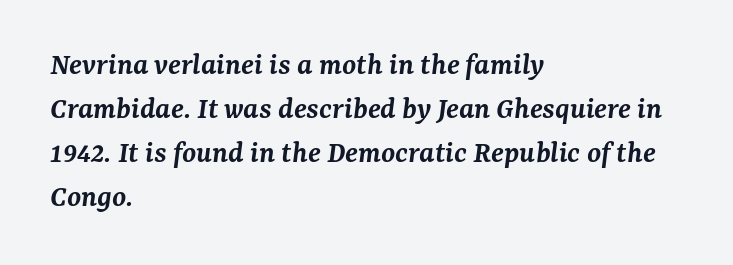
The image shows 32 px semibold serif type, italic (leaning right); set left-aligned, normal line spacing (1.37x), normal letter spacing, not underlined; medium stroke contrast and a medium x-height.
